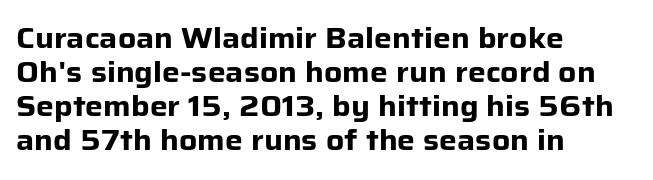
These lines are composed in type without serifs. You could not count columns in this text — the font is proportionally spaced. Pretty heavy lettering here — definitely bold. Teacher's note: observe the even left margin — that is flush-left alignment.
